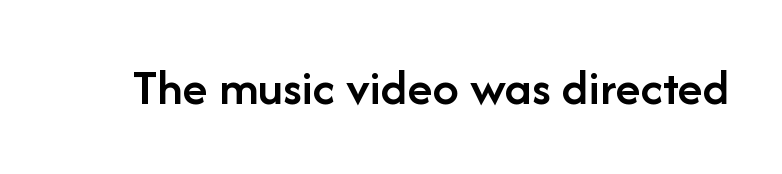
The image shows 52 px semibold sans-serif type, upright; set normal letter spacing, not underlined; low stroke contrast and a medium x-height.
